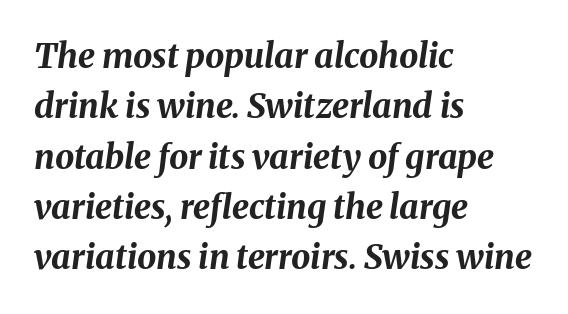
{"italic": "yes", "lean": "right", "slant_degrees": 8, "bold": "yes", "weight": "bold", "width": "normal", "stroke_contrast": "medium", "x_height": "medium", "monospaced": "no", "underline": "no", "align": "left", "line_spacing": "normal", "line_spacing_ratio": 1.48, "letter_spacing": "normal", "letter_spacing_em": 0.0, "glyph_px": 34}
